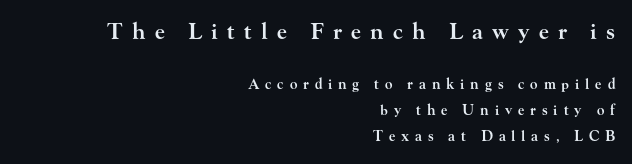
The image shows 22 px text type, upright; set right-aligned, line spacing 1.85x, unusually wide letter spacing (+0.42 em), not underlined; the first (top) block is 1.57x larger.
